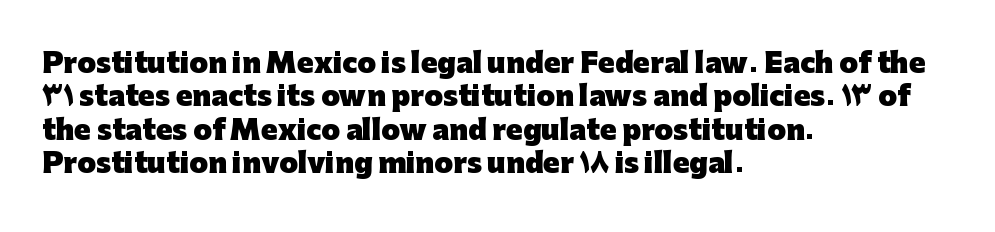
Q: Is the text bold? A: Yes.
Q: Is the text italic (slanted)? A: No, it is upright.
Q: Is the text underlined? A: No.
Q: How is the paragraph aligned? A: Left-aligned.
Q: Is the spacing between letters normal or unusually wide? A: Normal.
